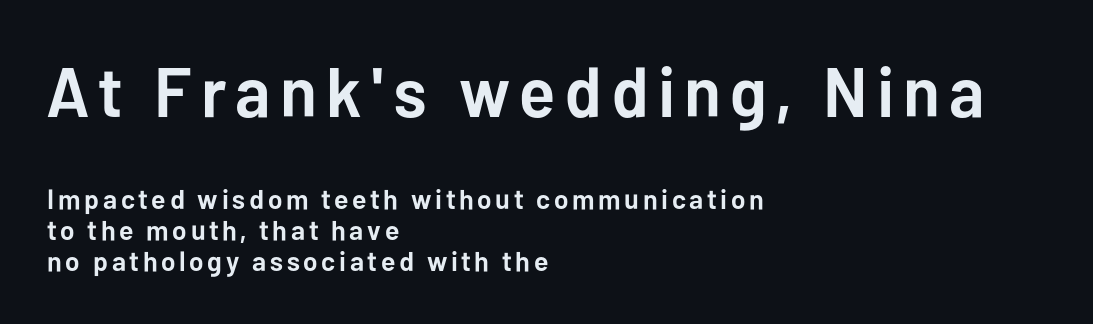
{"serif": "no", "italic": "no", "bold": "yes", "weight": "semibold", "width": "normal", "stroke_contrast": "low", "x_height": "medium", "monospaced": "no", "underline": "no", "align": "left", "line_spacing": "tight", "line_spacing_ratio": 1.11, "larger_block": "first", "size_ratio": 2.5, "glyph_px": 70}
